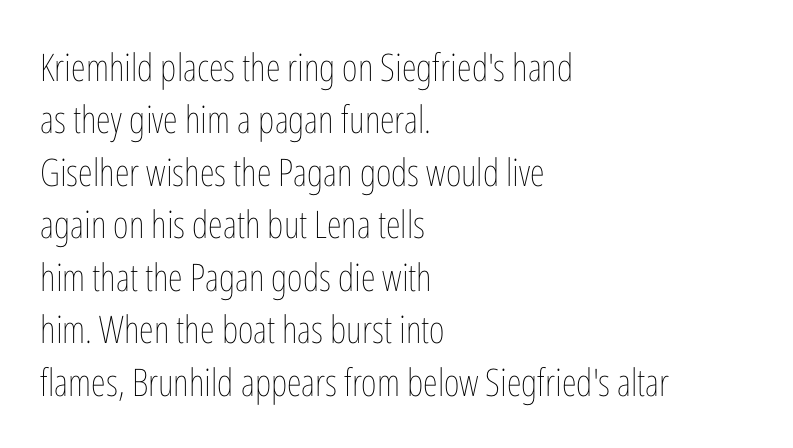
{"italic": "no", "bold": "no", "weight": "thin", "width": "condensed", "stroke_contrast": "low", "x_height": "medium", "monospaced": "no", "underline": "no", "align": "left", "line_spacing": "normal", "line_spacing_ratio": 1.38, "letter_spacing": "normal", "letter_spacing_em": 0.0, "glyph_px": 38}
